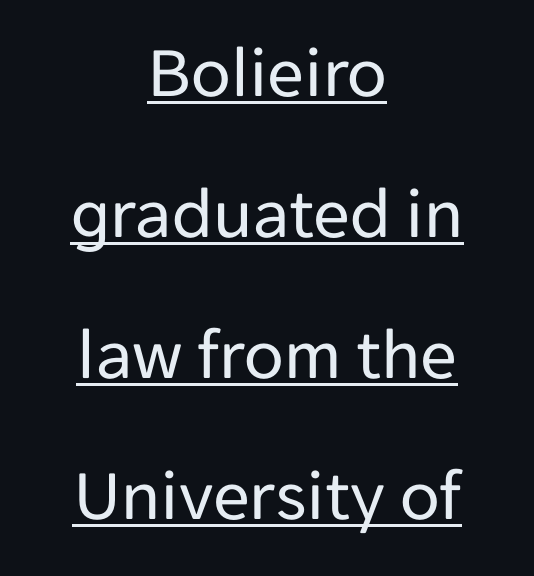
The image shows 73 px regular-weight sans-serif type, upright; set centered, loose line spacing (1.93x), normal letter spacing, underlined; low stroke contrast and a medium x-height.
